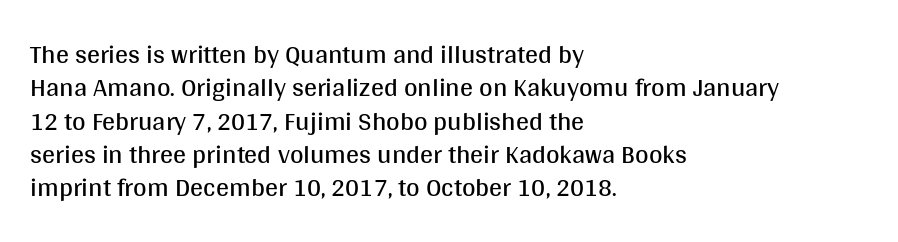
Compared with typical paragraphs, the rows here are spaced about the same. The letters stand straight up with perfectly vertical stems. Short and long lines alike share a common starting point at left. Is the stroke heavy? The answer is a plain regular-or-lighter. In terms of letterspacing, this is plain default setting. Just letters on the line, the space beneath them empty.
